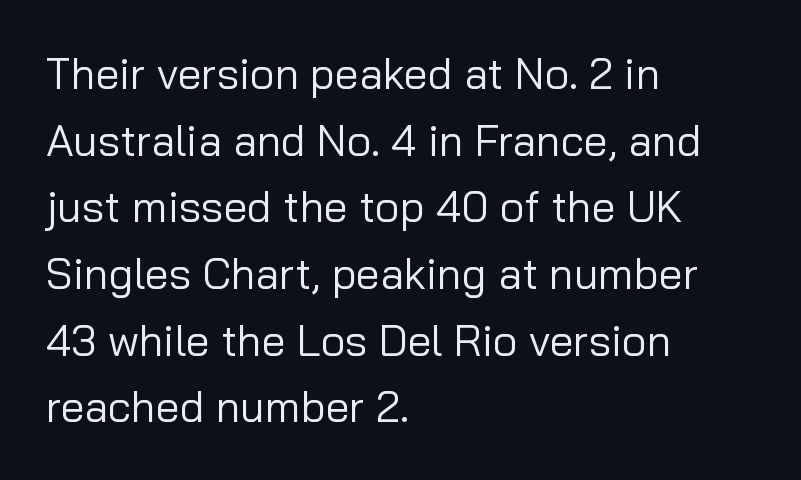
{"serif": "no", "italic": "no", "bold": "no", "weight": "regular", "width": "normal", "stroke_contrast": "low", "x_height": "medium", "monospaced": "no", "underline": "no", "align": "left", "line_spacing": "normal", "line_spacing_ratio": 1.55, "letter_spacing": "normal", "letter_spacing_em": 0.0, "glyph_px": 43}
